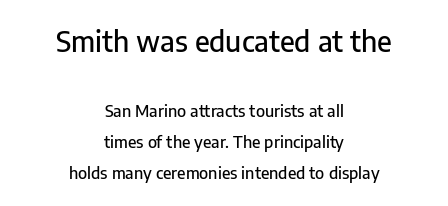
{"serif": "no", "italic": "no", "width": "normal", "stroke_contrast": "low", "x_height": "medium", "monospaced": "no", "underline": "no", "align": "center", "line_spacing": "loose", "line_spacing_ratio": 1.94, "letter_spacing": "normal", "letter_spacing_em": 0.0, "larger_block": "first", "size_ratio": 1.75, "glyph_px": 28}
